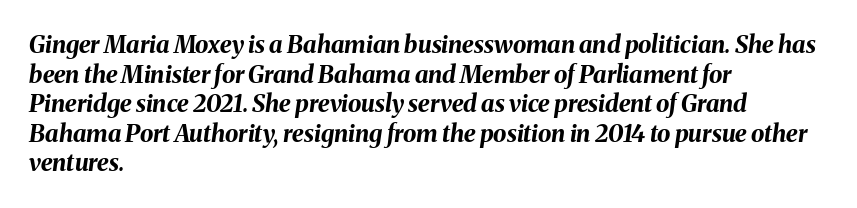
{"italic": "yes", "lean": "right", "slant_degrees": 8, "bold": "yes", "underline": "no", "align": "left", "line_spacing_ratio": 1.23, "letter_spacing": "normal", "letter_spacing_em": 0.0, "glyph_px": 24}
